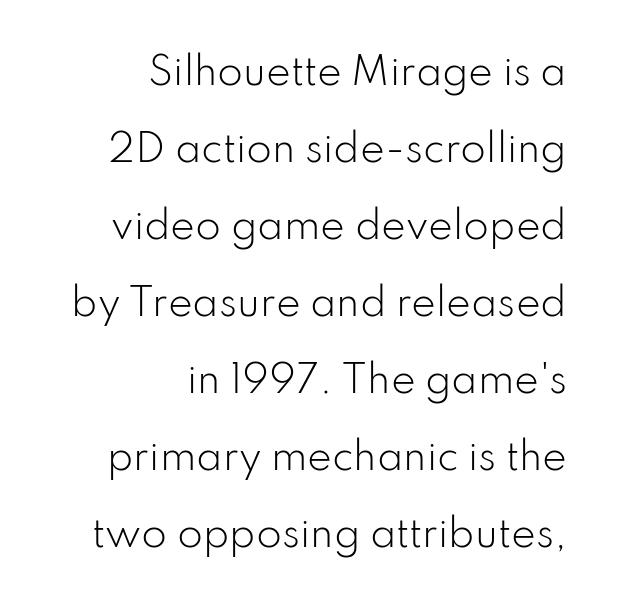
Q: Is the text bold? A: No.
Q: Is the text italic (slanted)? A: No, it is upright.
Q: Is the typeface a serif or a sans-serif typeface? A: Sans-serif.
Q: Is the text underlined? A: No.
Q: How is the paragraph aligned? A: Right-aligned.
Q: Is the spacing between letters normal or unusually wide? A: Normal.
Q: Is the spacing between lines tight, normal or loose? A: Loose.
Q: Width (condensed, normal, or wide)? A: Normal.
Q: Stroke contrast? A: Low.
Q: x-height? A: Small.
Q: Monospaced? A: No.
